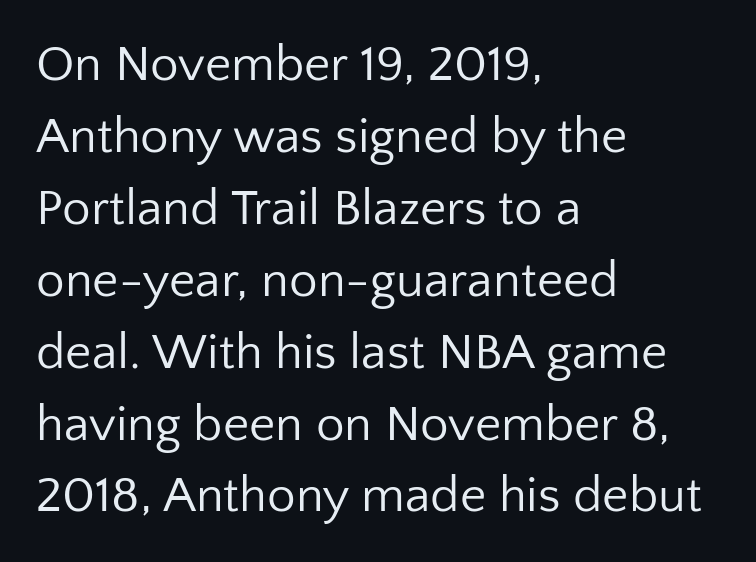
The image shows 51 px regular-weight sans-serif type, upright; set left-aligned, normal line spacing (1.41x), normal letter spacing, not underlined; low stroke contrast and a medium x-height.
